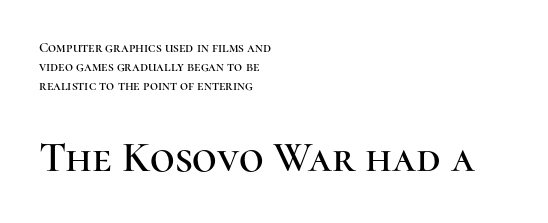
The image shows 43 px serif type, upright; set left-aligned, normal line spacing (1.37x), normal letter spacing, not underlined; the second (bottom) block is 3.07x larger; high stroke contrast and a medium x-height.
